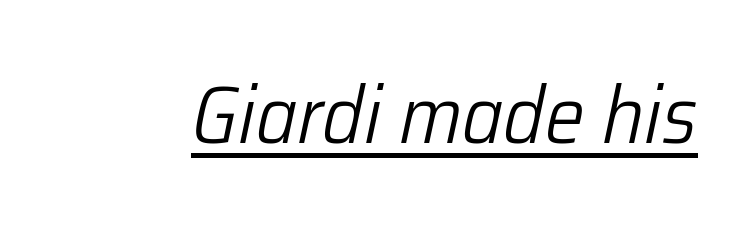
The image shows 80 px light type, italic (leaning right); set normal letter spacing, underlined; low stroke contrast and a medium x-height.
